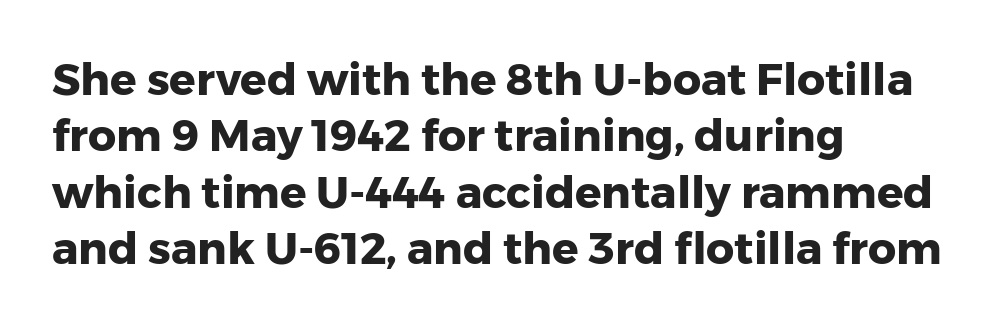
{"serif": "no", "italic": "no", "bold": "yes", "weight": "heavy", "width": "normal", "stroke_contrast": "low", "x_height": "medium", "monospaced": "no", "underline": "no", "align": "left", "line_spacing": "normal", "line_spacing_ratio": 1.28, "letter_spacing": "normal", "letter_spacing_em": 0.0, "glyph_px": 44}
